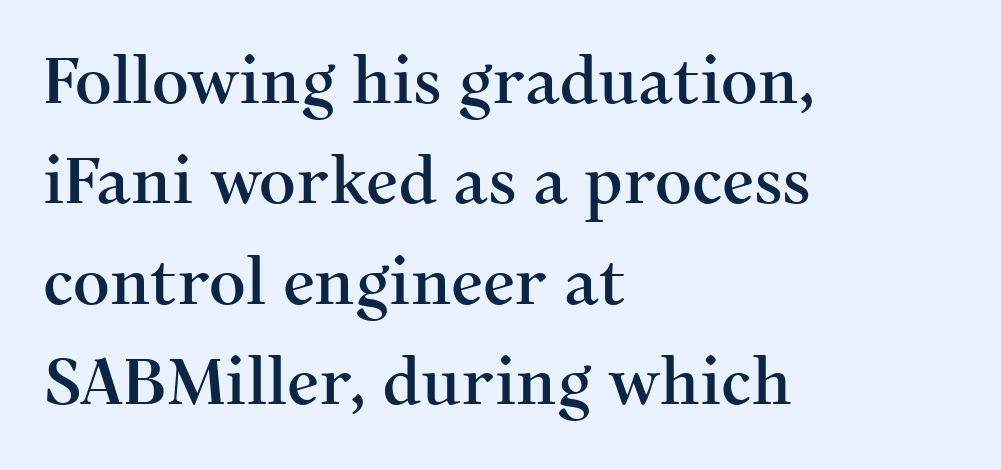
Each new line begins a customary step beneath the previous one. This is serif lettering, the kind often seen in printed books. In terms of posture, this sample is upright. This sample has the flowing, uneven cadence of proportional lettering.
